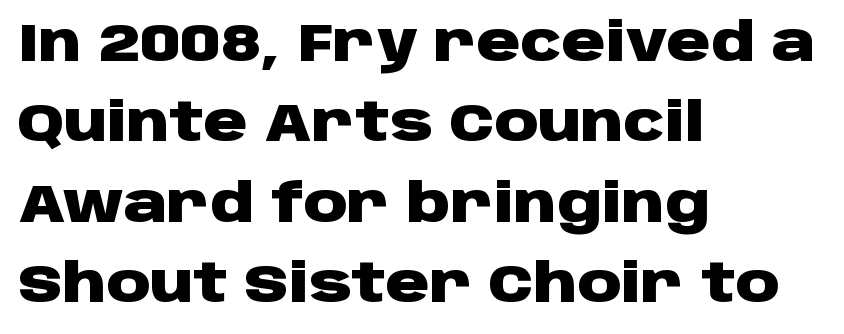
{"serif": "no", "italic": "no", "bold": "yes", "weight": "heavy", "width": "wide", "stroke_contrast": "low", "x_height": "large", "monospaced": "no", "underline": "no", "align": "left", "line_spacing": "normal", "line_spacing_ratio": 1.49, "letter_spacing": "normal", "letter_spacing_em": 0.0, "glyph_px": 54}
